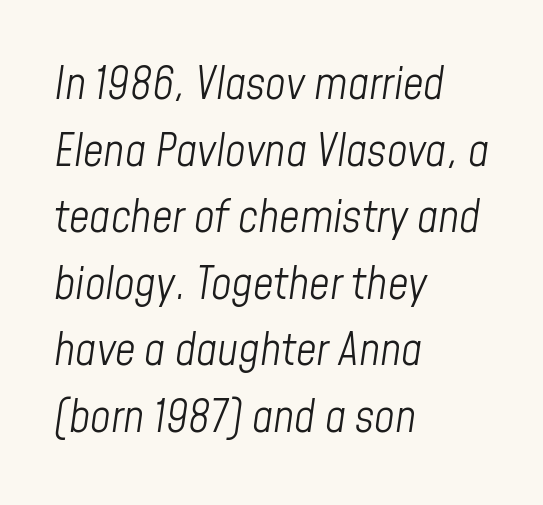
Q: Is the text bold? A: No.
Q: Is the text italic (slanted)? A: Yes, it leans right by about 8 degrees.
Q: Is the text underlined? A: No.
Q: How is the paragraph aligned? A: Left-aligned.
Q: Is the spacing between letters normal or unusually wide? A: Normal.
Q: Is the spacing between lines tight, normal or loose? A: Normal.
Q: Width (condensed, normal, or wide)? A: Condensed.
Q: Stroke contrast? A: Low.
Q: x-height? A: Medium.
Q: Monospaced? A: No.
